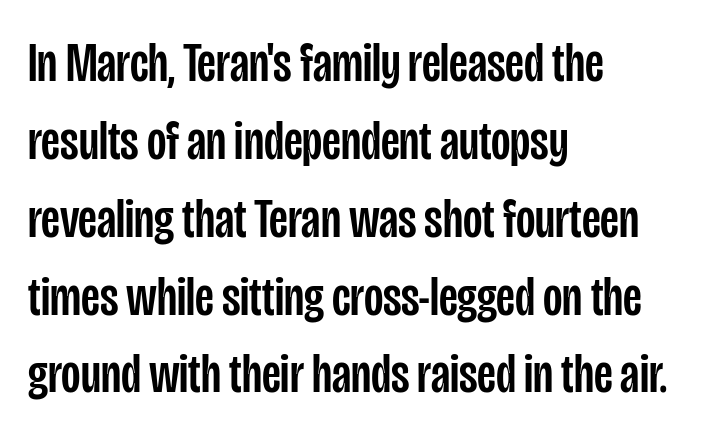
The image shows 56 px condensed sans-serif type, upright; set left-aligned, normal line spacing (1.39x), normal letter spacing, not underlined; low stroke contrast and a large x-height.
